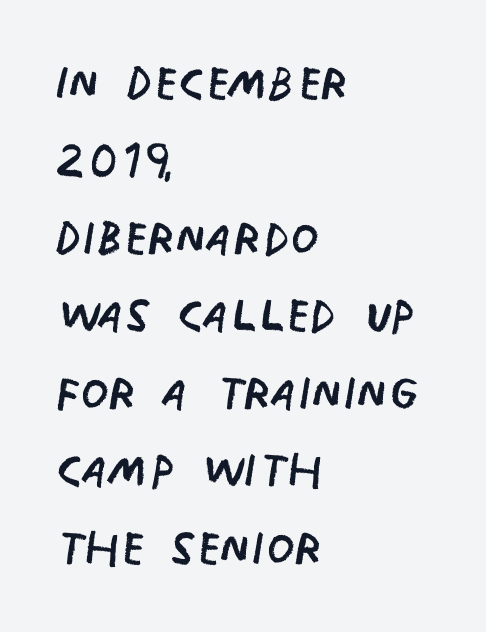
The image shows 64 px regular-weight, condensed sans-serif type; set left-aligned, line spacing 1.21x, normal letter spacing, not underlined; low stroke contrast and a large x-height.
